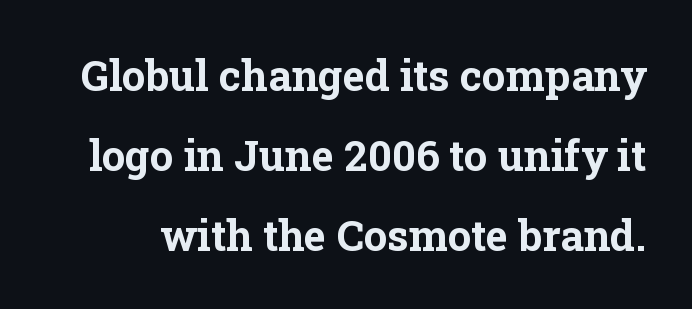
Q: Is the text bold? A: Yes.
Q: Is the text italic (slanted)? A: No, it is upright.
Q: Is the typeface a serif or a sans-serif typeface? A: Serif.
Q: Is the text underlined? A: No.
Q: Is the spacing between letters normal or unusually wide? A: Normal.
Q: Is the spacing between lines tight, normal or loose? A: Loose.
Q: Width (condensed, normal, or wide)? A: Normal.
Q: Stroke contrast? A: Low.
Q: x-height? A: Medium.
Q: Monospaced? A: No.
